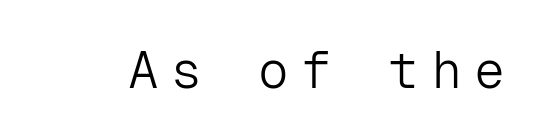
{"serif": "no", "italic": "no", "bold": "no", "weight": "light", "width": "normal", "stroke_contrast": "low", "x_height": "medium", "monospaced": "yes", "underline": "no", "letter_spacing": "wide", "letter_spacing_em": 0.25, "glyph_px": 51}
